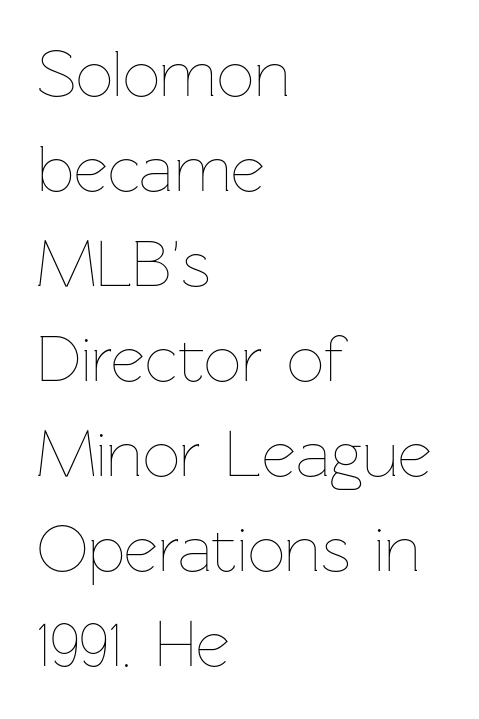
The image shows 66 px thin type, upright; set left-aligned, normal line spacing (1.44x), normal letter spacing, not underlined; low stroke contrast and a medium x-height.
